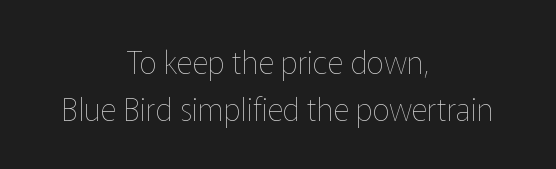
Q: Is the text bold? A: No.
Q: Is the text italic (slanted)? A: No, it is upright.
Q: Is the text underlined? A: No.
Q: How is the paragraph aligned? A: Centered.
Q: Is the spacing between letters normal or unusually wide? A: Normal.
Q: Is the spacing between lines tight, normal or loose? A: Normal.
Q: Width (condensed, normal, or wide)? A: Normal.
Q: Stroke contrast? A: Low.
Q: x-height? A: Medium.
Q: Monospaced? A: No.
